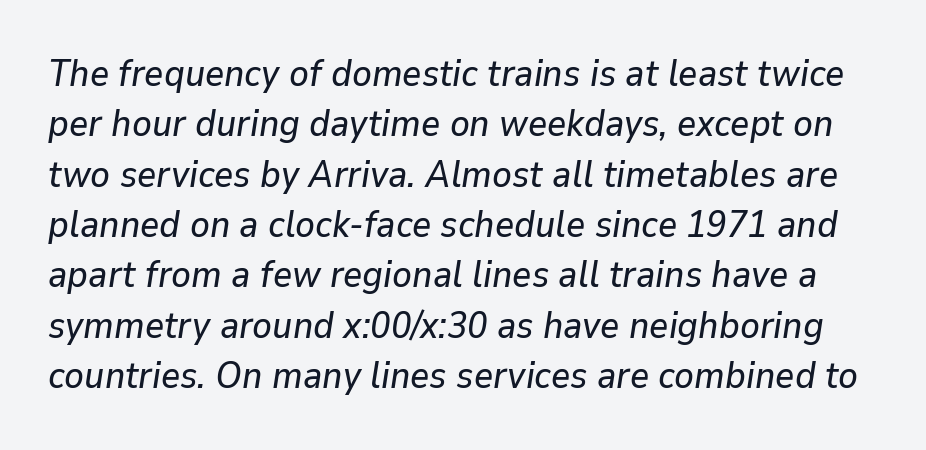
Students, note that the glyphs here touch the page at normal intervals. The face used here has a pronounced slope to its letters. The rendering uses natural spacing where letterforms have individual widths. How would I describe the line gaps? Plain and ordinary. Plain, unruled lines of type.
